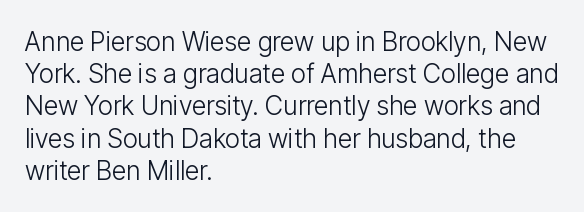
The image shows 26 px text type, upright; set left-aligned, line spacing 1.24x, normal letter spacing, not underlined.
